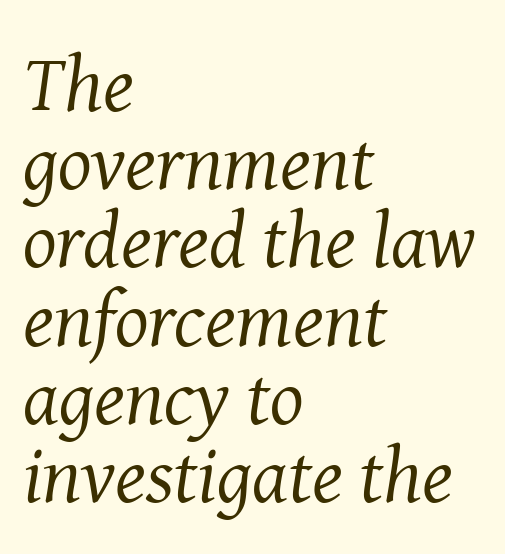
{"serif": "yes", "italic": "yes", "lean": "right", "slant_degrees": 8, "bold": "no", "weight": "regular", "width": "normal", "stroke_contrast": "medium", "x_height": "medium", "monospaced": "no", "underline": "no", "align": "left", "line_spacing": "tight", "line_spacing_ratio": 0.99, "letter_spacing": "normal", "letter_spacing_em": 0.0, "glyph_px": 79}
